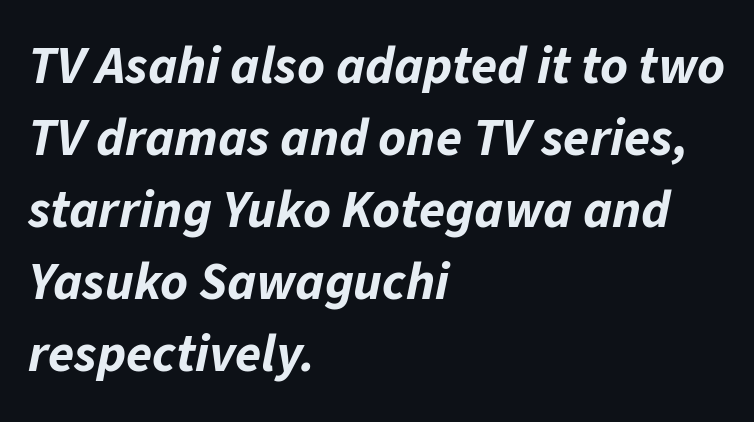
{"italic": "yes", "lean": "right", "slant_degrees": 11, "bold": "yes", "weight": "bold", "width": "normal", "stroke_contrast": "low", "x_height": "medium", "monospaced": "no", "underline": "no", "align": "left", "line_spacing": "normal", "line_spacing_ratio": 1.36, "letter_spacing": "normal", "letter_spacing_em": 0.0, "glyph_px": 53}
